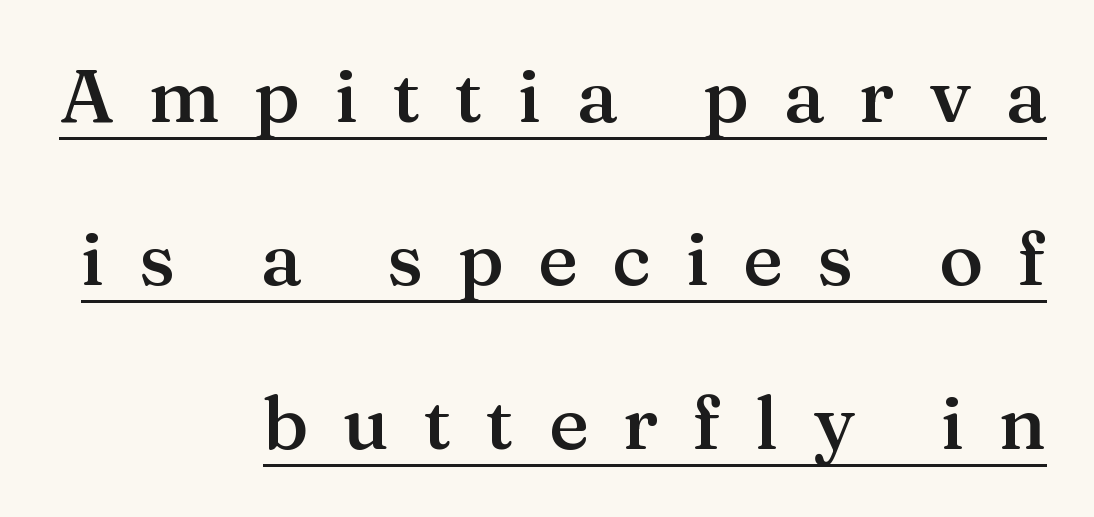
The image shows 75 px semibold serif type, upright; set right-aligned, loose line spacing (2.18x), unusually wide letter spacing (+0.46 em), underlined; medium stroke contrast and a medium x-height.
